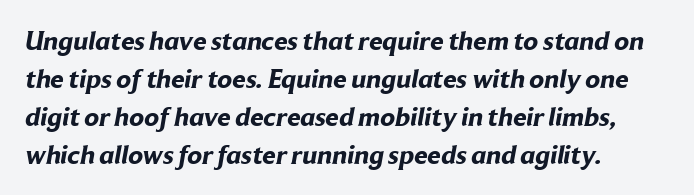
Beneath every word, the page is bare. Short note: letters normally spaced. Does the leading feel generous? No, just average. Alignment: flush left.
